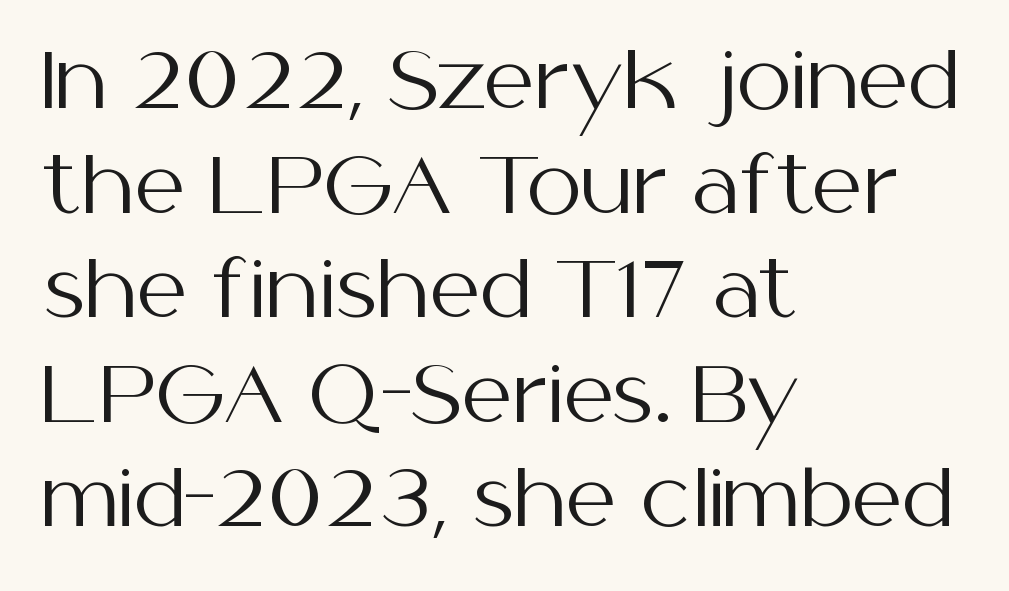
The image shows 78 px regular-weight sans-serif type, upright; set left-aligned, normal line spacing (1.34x), normal letter spacing, not underlined; medium stroke contrast and a medium x-height.
